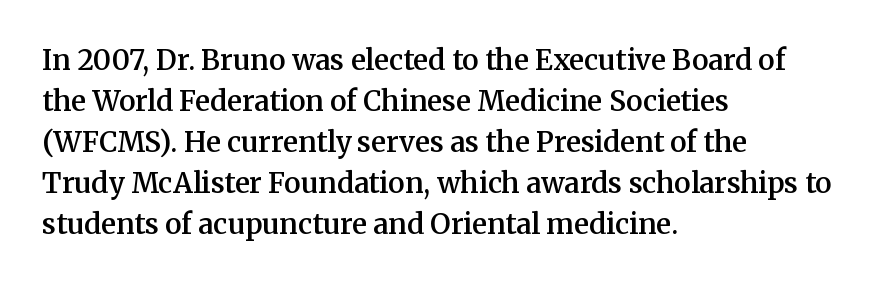
{"serif": "yes", "italic": "no", "bold": "semi", "weight": "semibold", "width": "normal", "stroke_contrast": "medium", "x_height": "medium", "monospaced": "no", "underline": "no", "align": "left", "line_spacing": "normal", "line_spacing_ratio": 1.46, "letter_spacing": "normal", "letter_spacing_em": 0.0, "glyph_px": 28}
